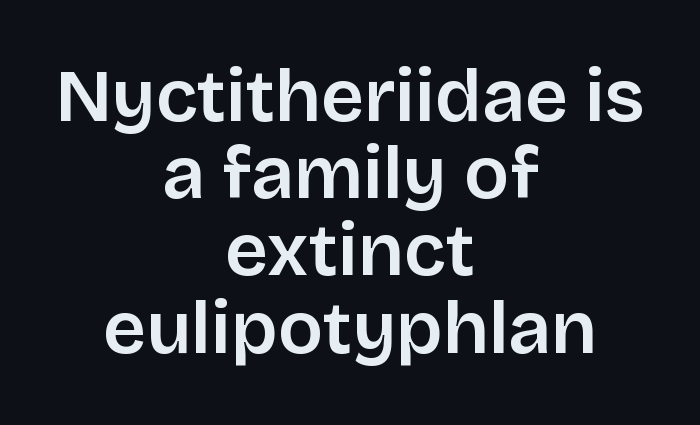
{"serif": "no", "italic": "no", "width": "normal", "stroke_contrast": "low", "x_height": "large", "monospaced": "no", "underline": "no", "align": "center", "line_spacing": "tight", "line_spacing_ratio": 1.03, "letter_spacing": "normal", "letter_spacing_em": 0.0, "glyph_px": 75}
